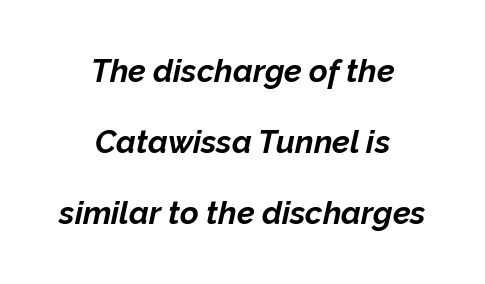
{"italic": "yes", "lean": "right", "slant_degrees": 12, "bold": "yes", "weight": "bold", "width": "normal", "stroke_contrast": "low", "x_height": "medium", "monospaced": "no", "underline": "no", "align": "center", "line_spacing": "loose", "line_spacing_ratio": 2.22, "letter_spacing": "normal", "letter_spacing_em": 0.0, "glyph_px": 32}
